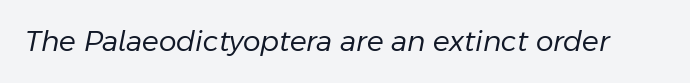
{"italic": "yes", "lean": "right", "slant_degrees": 11, "bold": "no", "weight": "regular", "width": "normal", "stroke_contrast": "low", "x_height": "medium", "monospaced": "no", "underline": "no", "letter_spacing": "normal", "letter_spacing_em": 0.0, "glyph_px": 28}
